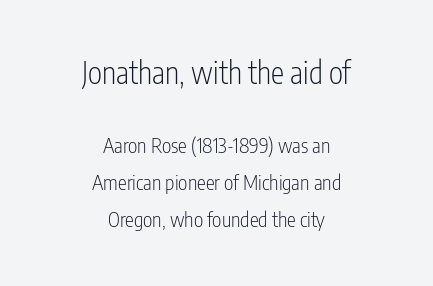
{"serif": "no", "italic": "no", "bold": "no", "weight": "light", "width": "condensed", "stroke_contrast": "low", "x_height": "medium", "monospaced": "no", "underline": "no", "align": "center", "line_spacing_ratio": 1.85, "letter_spacing": "normal", "letter_spacing_em": 0.0, "larger_block": "first", "size_ratio": 1.5, "glyph_px": 30}
